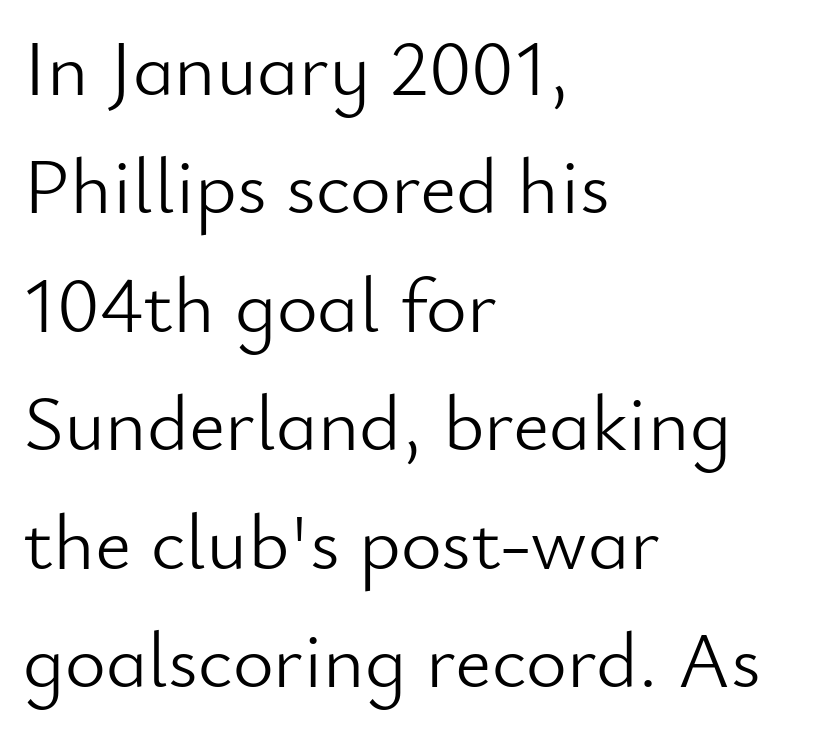
Q: Is the text bold? A: No.
Q: Is the text italic (slanted)? A: No, it is upright.
Q: Is the typeface a serif or a sans-serif typeface? A: Sans-serif.
Q: Is the text underlined? A: No.
Q: How is the paragraph aligned? A: Left-aligned.
Q: Is the spacing between letters normal or unusually wide? A: Normal.
Q: Is the spacing between lines tight, normal or loose? A: Normal.
Q: Width (condensed, normal, or wide)? A: Normal.
Q: Stroke contrast? A: Low.
Q: x-height? A: Small.
Q: Monospaced? A: No.
